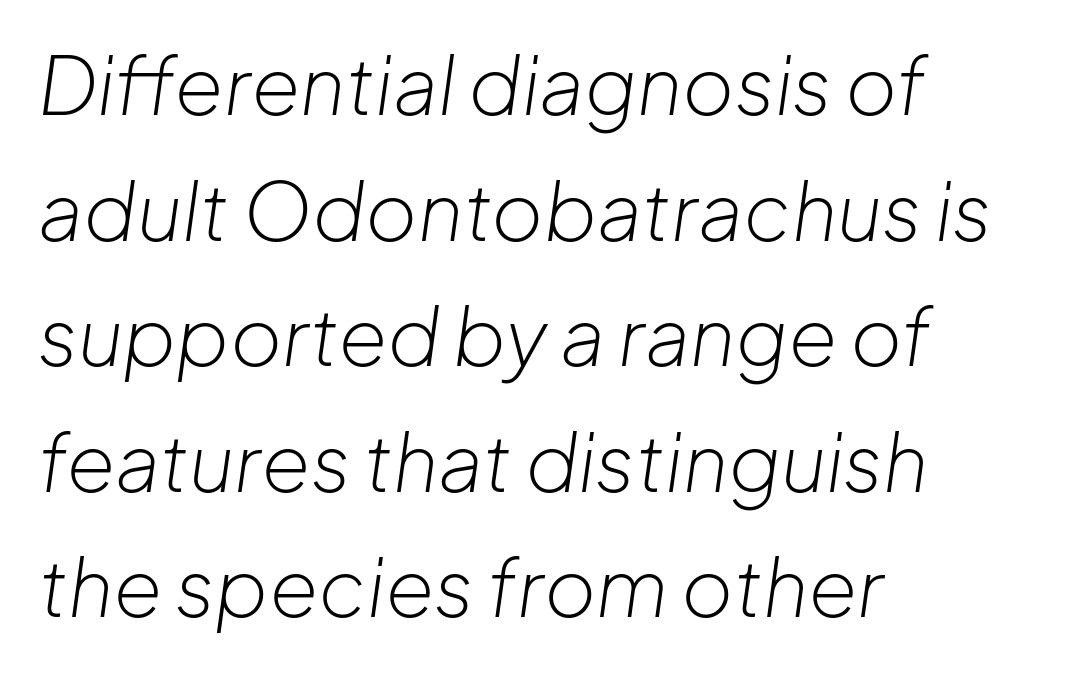
Q: Is the text bold? A: No.
Q: Is the text italic (slanted)? A: Yes, it leans right by about 8 degrees.
Q: Is the text underlined? A: No.
Q: How is the paragraph aligned? A: Left-aligned.
Q: Is the spacing between letters normal or unusually wide? A: Normal.
Q: Is the spacing between lines tight, normal or loose? A: Normal.
Q: Width (condensed, normal, or wide)? A: Normal.
Q: Stroke contrast? A: Low.
Q: x-height? A: Medium.
Q: Monospaced? A: No.
